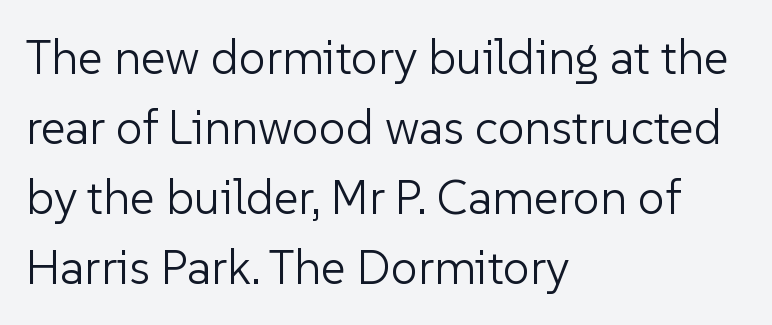
{"serif": "no", "italic": "no", "bold": "no", "weight": "light", "width": "normal", "stroke_contrast": "low", "x_height": "medium", "monospaced": "no", "underline": "no", "align": "left", "line_spacing": "normal", "line_spacing_ratio": 1.46, "letter_spacing": "normal", "letter_spacing_em": 0.0, "glyph_px": 48}
